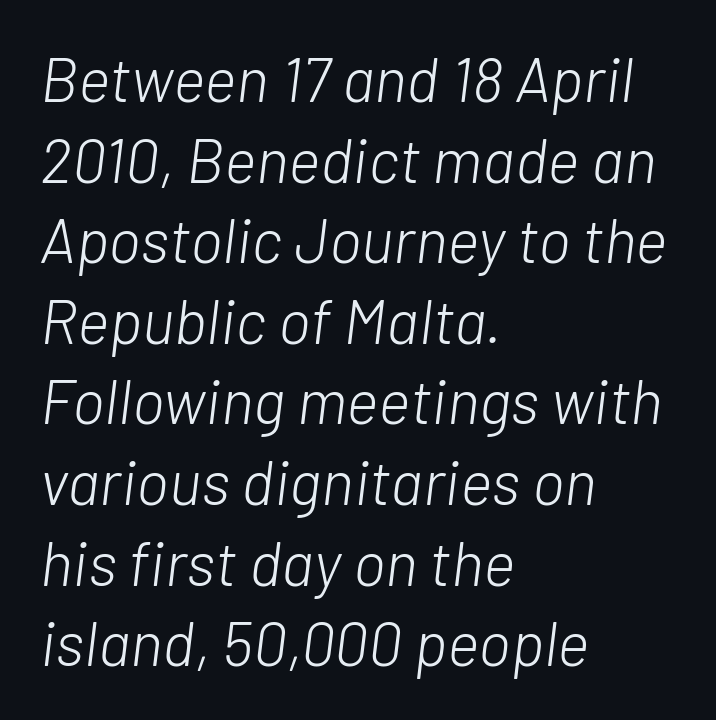
Q: Is the text bold? A: No.
Q: Is the text italic (slanted)? A: Yes, it leans right by about 7 degrees.
Q: Is the text underlined? A: No.
Q: How is the paragraph aligned? A: Left-aligned.
Q: Is the spacing between letters normal or unusually wide? A: Normal.
Q: Is the spacing between lines tight, normal or loose? A: Normal.
Q: Width (condensed, normal, or wide)? A: Normal.
Q: Stroke contrast? A: Low.
Q: x-height? A: Medium.
Q: Monospaced? A: No.
